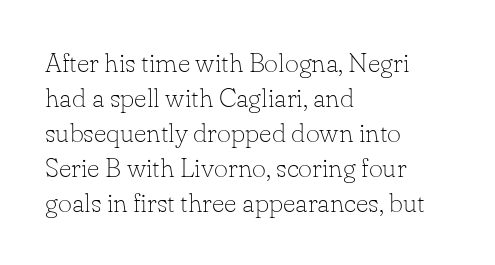
The image shows 27 px text type, upright; set left-aligned, normal line spacing (1.3x), normal letter spacing, not underlined.
